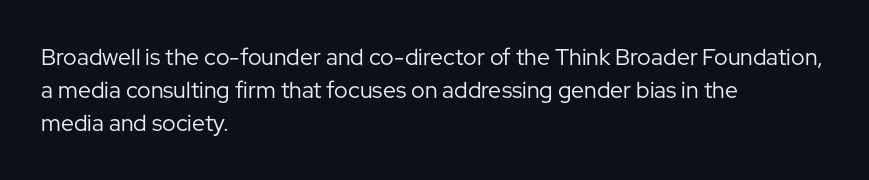
Q: Is the text bold? A: No.
Q: Is the text italic (slanted)? A: No, it is upright.
Q: Is the text underlined? A: No.
Q: How is the paragraph aligned? A: Left-aligned.
Q: Is the spacing between letters normal or unusually wide? A: Normal.
Q: Is the spacing between lines tight, normal or loose? A: Normal.
